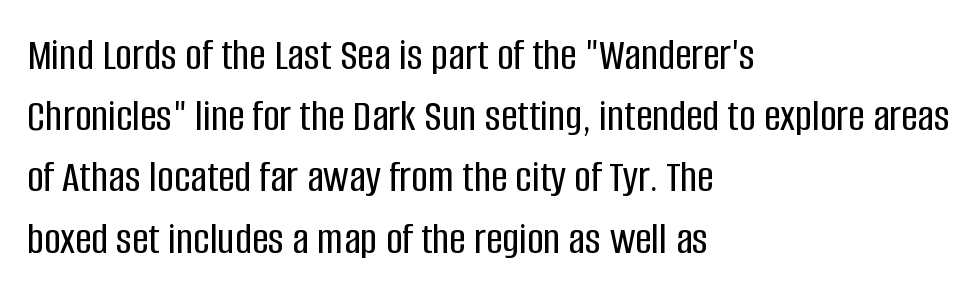
{"serif": "no", "italic": "no", "width": "condensed", "stroke_contrast": "low", "x_height": "large", "monospaced": "no", "underline": "no", "align": "left", "line_spacing": "normal", "line_spacing_ratio": 1.33, "letter_spacing": "normal", "letter_spacing_em": 0.0, "glyph_px": 46}
